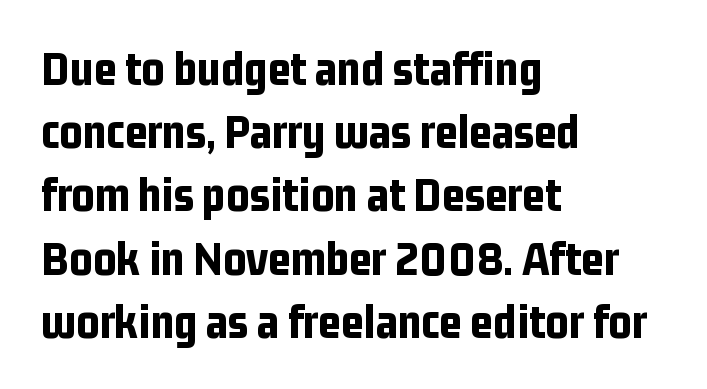
The image shows 49 px bold, condensed sans-serif type, upright; set left-aligned, normal line spacing (1.29x), normal letter spacing, not underlined; low stroke contrast and a medium x-height.
